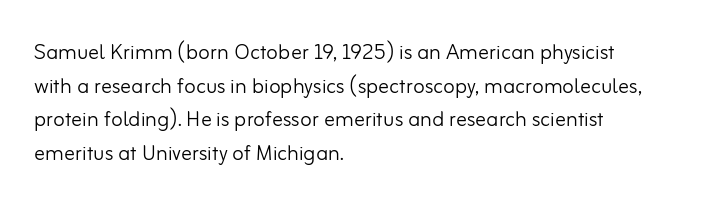
Q: Is the text bold? A: No.
Q: Is the text italic (slanted)? A: No, it is upright.
Q: Is the text underlined? A: No.
Q: How is the paragraph aligned? A: Left-aligned.
Q: Is the spacing between letters normal or unusually wide? A: Normal.
Q: Is the spacing between lines tight, normal or loose? A: Normal.
